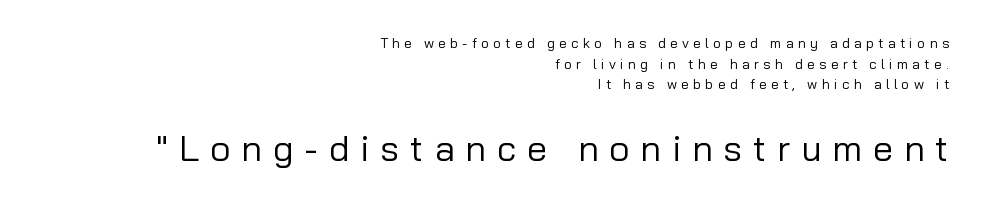
{"serif": "no", "italic": "no", "bold": "no", "weight": "regular", "width": "normal", "stroke_contrast": "low", "x_height": "medium", "monospaced": "no", "underline": "no", "align": "right", "line_spacing": "normal", "line_spacing_ratio": 1.47, "letter_spacing": "wide", "letter_spacing_em": 0.3, "larger_block": "second", "size_ratio": 2.57, "glyph_px": 36}
